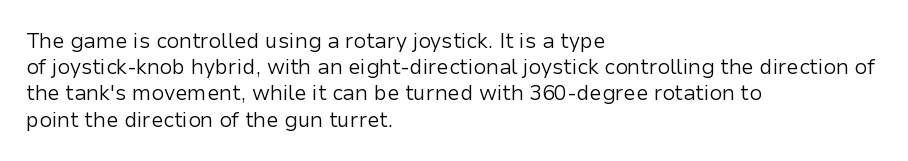
Q: Is the text bold? A: No.
Q: Is the text italic (slanted)? A: No, it is upright.
Q: Is the text underlined? A: No.
Q: How is the paragraph aligned? A: Left-aligned.
Q: Is the spacing between letters normal or unusually wide? A: Normal.
Q: Is the spacing between lines tight, normal or loose? A: Normal.
